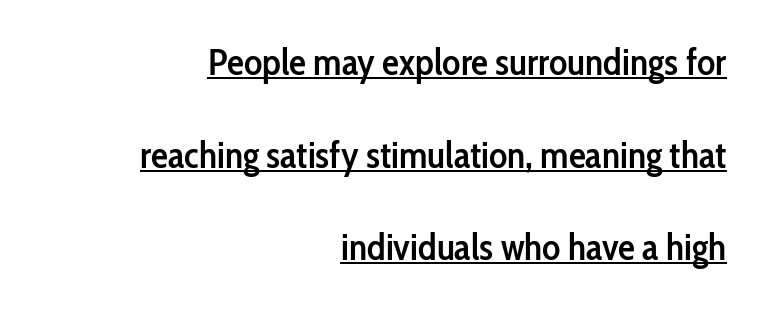
The image shows 38 px semibold, condensed sans-serif type, upright; set right-aligned, loose line spacing (2.44x), normal letter spacing, underlined; low stroke contrast and a medium x-height.
